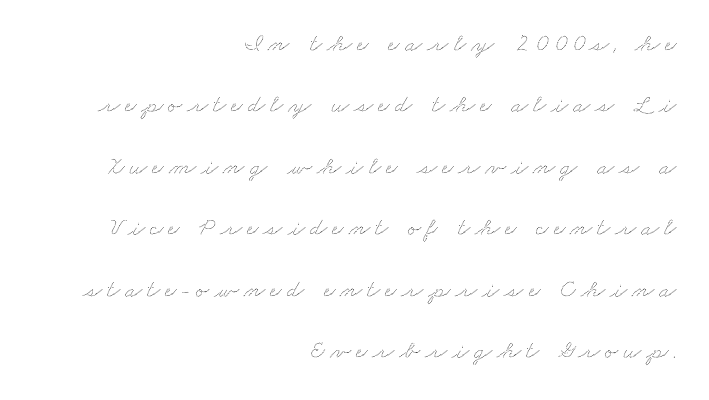
Q: Is the text underlined? A: No.
Q: How is the paragraph aligned? A: Right-aligned.
Q: Is the spacing between letters normal or unusually wide? A: Unusually wide.
Q: Is the spacing between lines tight, normal or loose? A: Loose.
